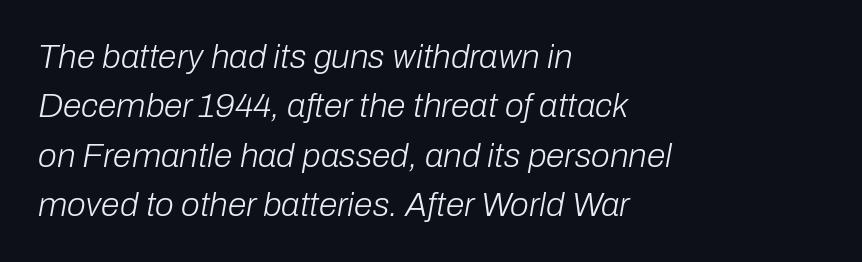
Q: Is the text bold? A: No.
Q: Is the text italic (slanted)? A: Yes, it leans right by about 10 degrees.
Q: Is the text underlined? A: No.
Q: How is the paragraph aligned? A: Left-aligned.
Q: Is the spacing between letters normal or unusually wide? A: Normal.
Q: Is the spacing between lines tight, normal or loose? A: Normal.
Q: Width (condensed, normal, or wide)? A: Normal.
Q: Stroke contrast? A: Low.
Q: x-height? A: Medium.
Q: Monospaced? A: No.
